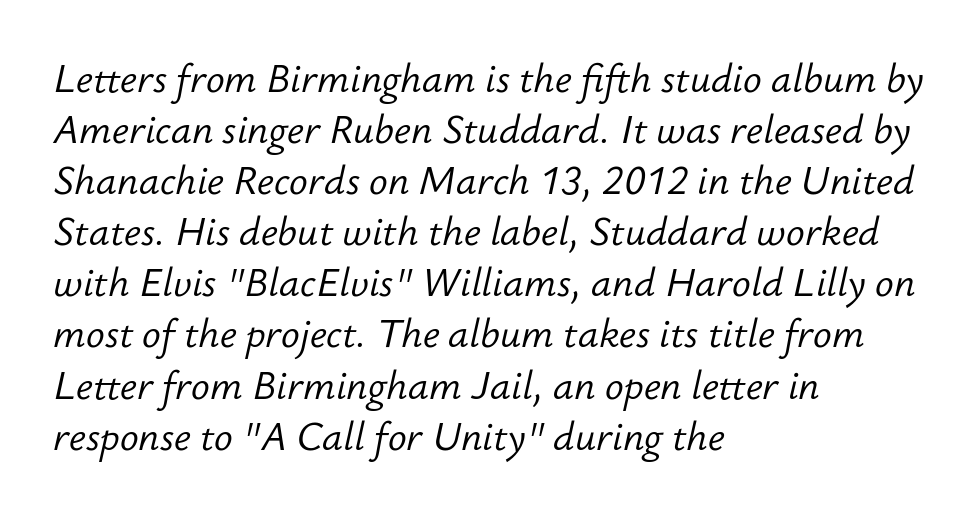
Just letters on the line, the space beneath them empty. Line starts are locked; line ends wander. The font is comparable to plain body text, perhaps lighter. Honestly, the row spacing looks completely unremarkable. If you drew a line through each stem, it would be angled. These lines are rendered in a variable-pitch font.
